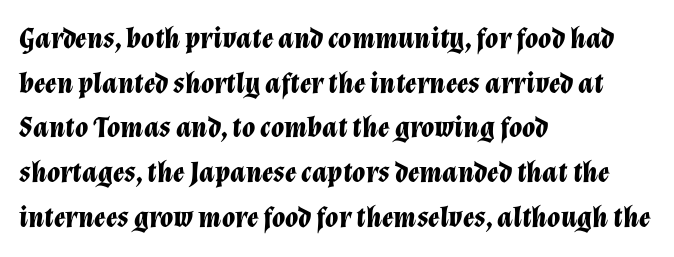
Q: Is the text bold? A: Yes.
Q: Is the text italic (slanted)? A: Yes, it leans right by about 12 degrees.
Q: Is the text underlined? A: No.
Q: How is the paragraph aligned? A: Left-aligned.
Q: Is the spacing between letters normal or unusually wide? A: Normal.
Q: Is the spacing between lines tight, normal or loose? A: Normal.
Q: Width (condensed, normal, or wide)? A: Normal.
Q: Stroke contrast? A: Low.
Q: x-height? A: Medium.
Q: Monospaced? A: No.
